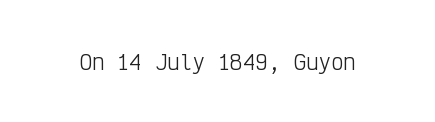
The image shows 21 px text type, upright; set normal letter spacing, not underlined.
